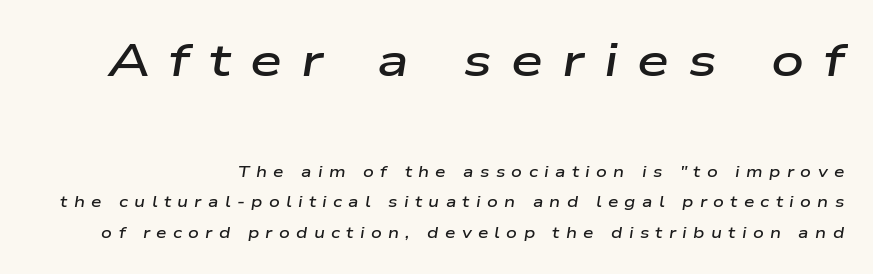
The image shows 46 px semibold, wide type, italic (leaning right); set right-aligned, loose line spacing (2.06x), unusually wide letter spacing (+0.42 em), not underlined; the first (top) block is 3.07x larger; low stroke contrast and a medium x-height.
